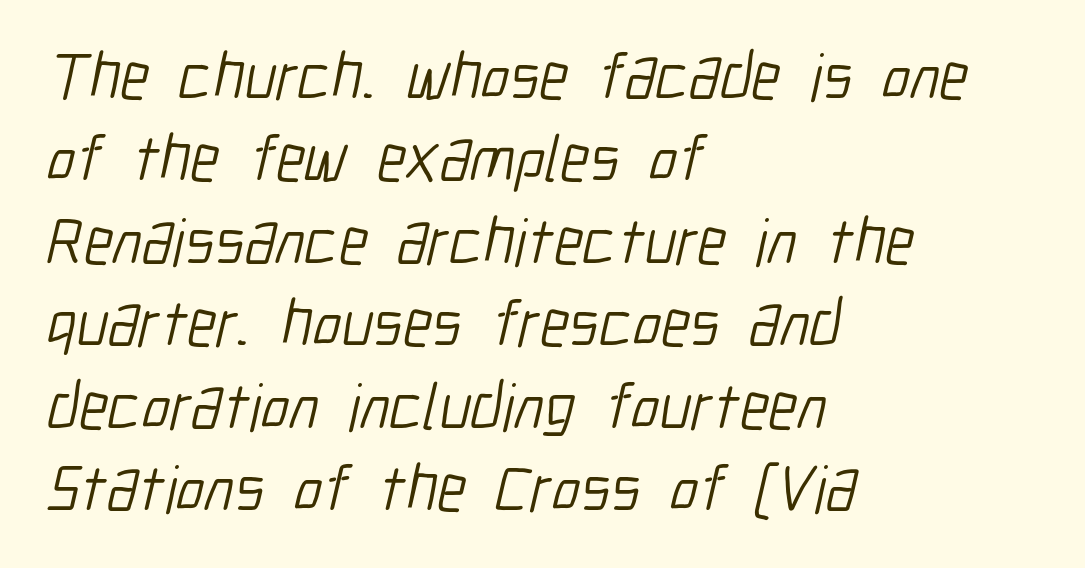
Q: Is the text bold? A: No.
Q: Is the typeface a serif or a sans-serif typeface? A: Sans-serif.
Q: Is the text underlined? A: No.
Q: How is the paragraph aligned? A: Left-aligned.
Q: Is the spacing between letters normal or unusually wide? A: Normal.
Q: Is the spacing between lines tight, normal or loose? A: Normal.
Q: Width (condensed, normal, or wide)? A: Condensed.
Q: Stroke contrast? A: Low.
Q: x-height? A: Medium.
Q: Monospaced? A: No.
